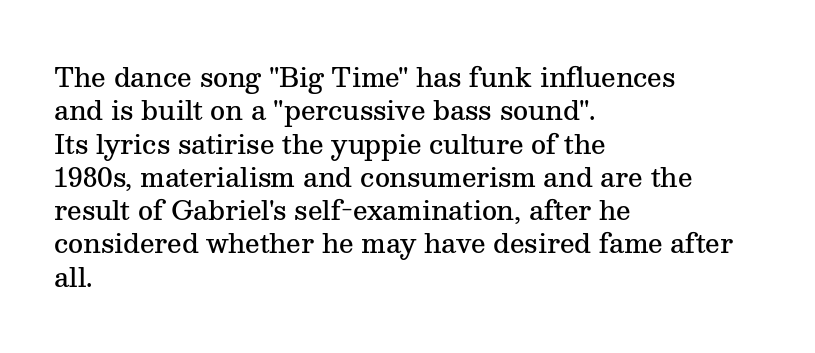
The image shows 26 px text type, upright; set left-aligned, normal line spacing (1.28x), normal letter spacing, not underlined.
